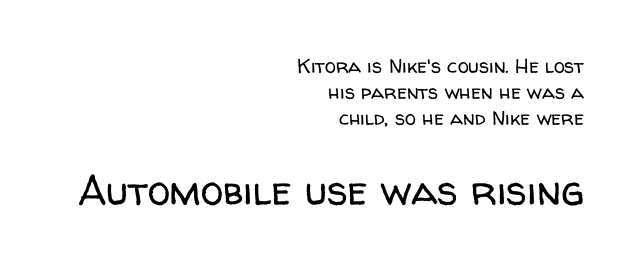
Q: Is the text bold? A: No.
Q: Is the text italic (slanted)? A: No, it is upright.
Q: Is the typeface a serif or a sans-serif typeface? A: Sans-serif.
Q: Is the text underlined? A: No.
Q: How is the paragraph aligned? A: Right-aligned.
Q: Is the spacing between letters normal or unusually wide? A: Normal.
Q: Is the spacing between lines tight, normal or loose? A: Normal.
Q: Which block of text is set in a larger size, the first (top) or the second (bottom)? A: The second (bottom) one.
Q: Width (condensed, normal, or wide)? A: Normal.
Q: Stroke contrast? A: Low.
Q: x-height? A: Medium.
Q: Monospaced? A: No.
